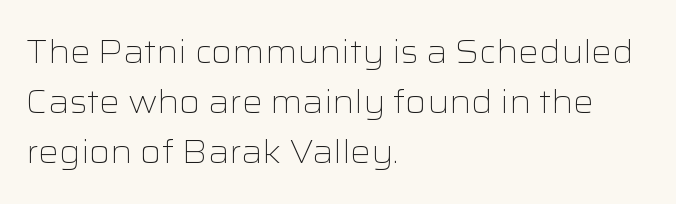
The image shows 32 px light, wide sans-serif type, upright; set left-aligned, normal line spacing (1.56x), normal letter spacing, not underlined; low stroke contrast and a medium x-height.
